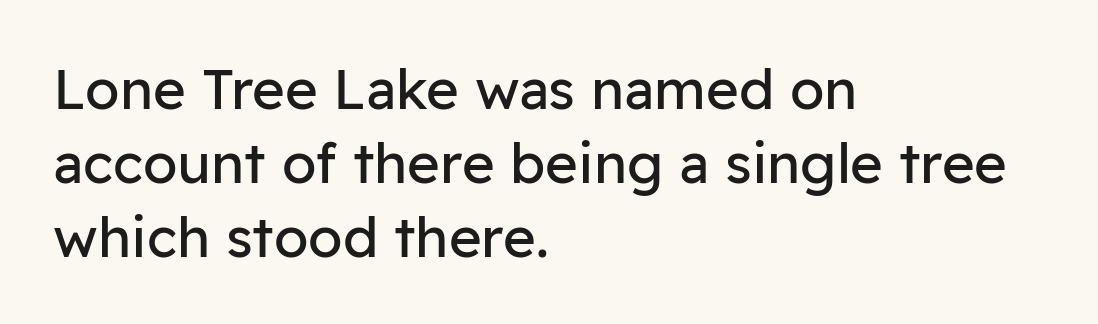
{"serif": "no", "italic": "no", "bold": "no", "weight": "regular", "width": "normal", "stroke_contrast": "low", "x_height": "medium", "monospaced": "no", "underline": "no", "align": "left", "line_spacing": "normal", "line_spacing_ratio": 1.32, "letter_spacing": "normal", "letter_spacing_em": 0.0, "glyph_px": 56}
